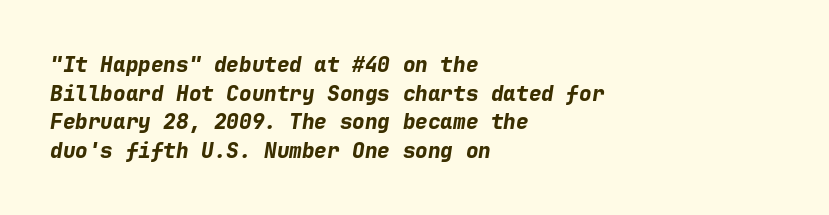
Reading down the block, your eye returns to a fixed left position each line. Italic? Definitely — the glyphs are oblique. The space beneath each line is pristine and unruled. Heavy, bold letterforms. Tracking value appears to be zero — textbook default spacing.
